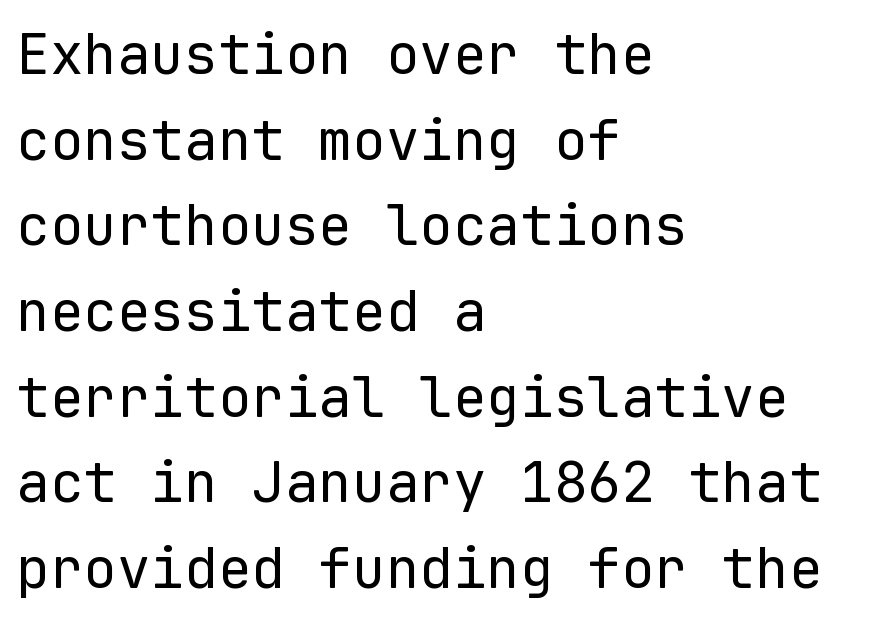
Q: Is the text bold? A: No.
Q: Is the text italic (slanted)? A: No, it is upright.
Q: Is the typeface a serif or a sans-serif typeface? A: Sans-serif.
Q: Is the text underlined? A: No.
Q: How is the paragraph aligned? A: Left-aligned.
Q: Is the spacing between letters normal or unusually wide? A: Normal.
Q: Is the spacing between lines tight, normal or loose? A: Normal.
Q: Width (condensed, normal, or wide)? A: Normal.
Q: Stroke contrast? A: Low.
Q: x-height? A: Medium.
Q: Monospaced? A: Yes.
